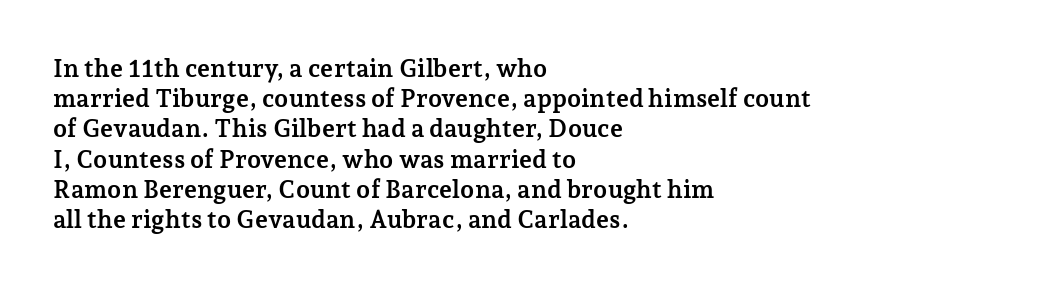
The image shows 25 px bold type, upright; set left-aligned, line spacing 1.21x, normal letter spacing, not underlined.
